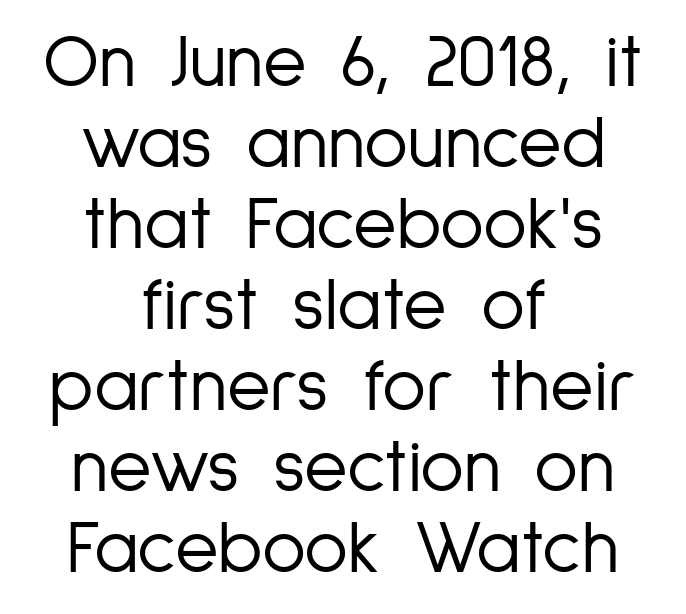
{"serif": "no", "italic": "no", "bold": "no", "weight": "light", "width": "condensed", "stroke_contrast": "low", "x_height": "medium", "monospaced": "no", "underline": "no", "align": "center", "line_spacing": "tight", "line_spacing_ratio": 1.08, "letter_spacing": "normal", "letter_spacing_em": 0.0, "glyph_px": 75}
